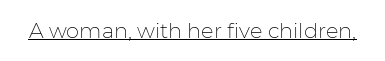
{"italic": "no", "bold": "no", "underline": "yes", "letter_spacing": "normal", "letter_spacing_em": 0.0, "glyph_px": 21}
